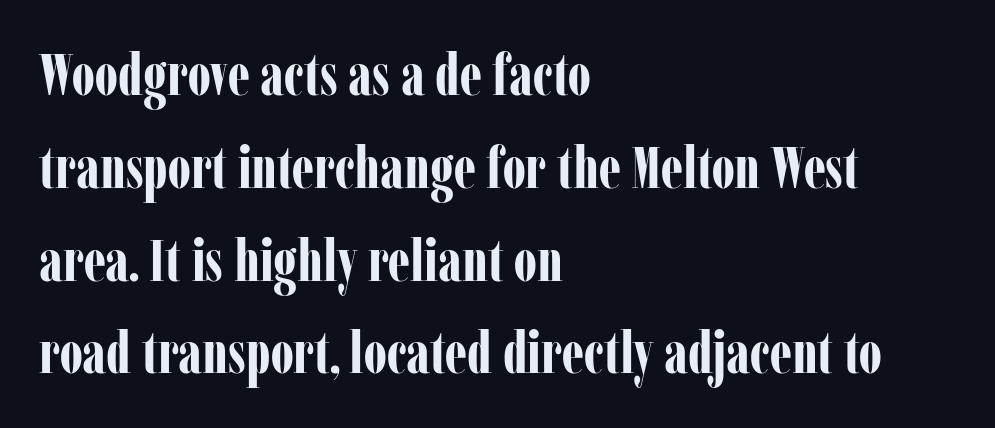
The image shows 58 px bold, condensed serif type, upright; set left-aligned, normal line spacing (1.6x), normal letter spacing, not underlined; low stroke contrast and a medium x-height.
